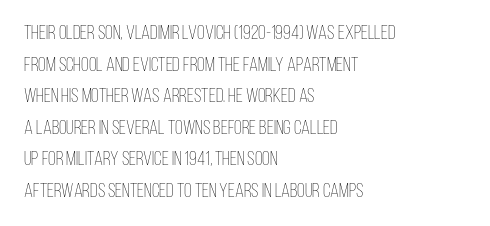
{"italic": "no", "bold": "no", "underline": "no", "align": "left", "line_spacing": "normal", "line_spacing_ratio": 1.58, "letter_spacing": "normal", "letter_spacing_em": 0.0, "glyph_px": 20}
